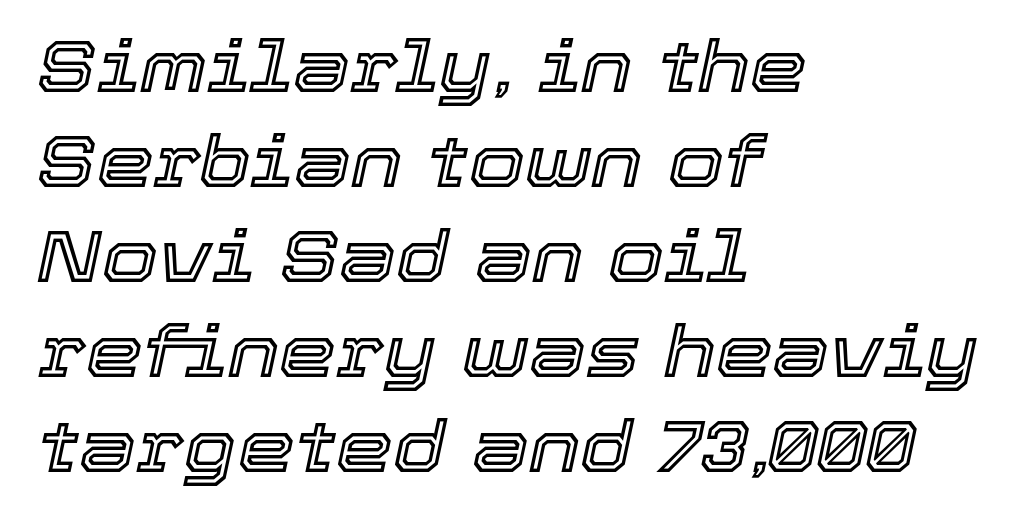
Q: Is the text italic (slanted)? A: Yes, it leans right by about 12 degrees.
Q: Is the text underlined? A: No.
Q: How is the paragraph aligned? A: Left-aligned.
Q: Is the spacing between letters normal or unusually wide? A: Normal.
Q: Is the spacing between lines tight, normal or loose? A: Normal.
Q: Width (condensed, normal, or wide)? A: Normal.
Q: x-height? A: Medium.
Q: Monospaced? A: No.
